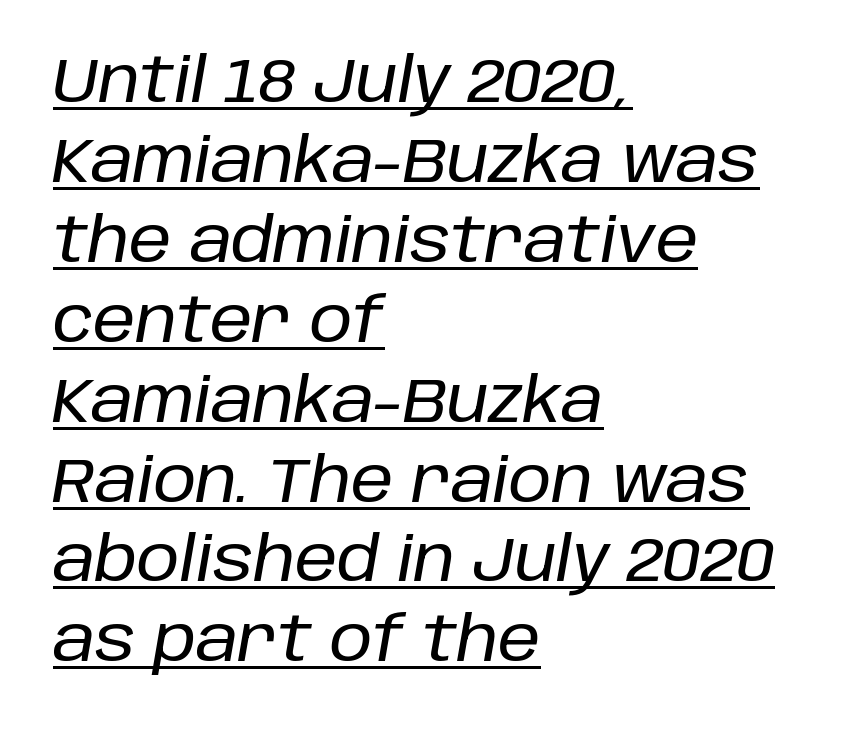
{"italic": "yes", "lean": "right", "slant_degrees": 10, "width": "normal", "stroke_contrast": "low", "x_height": "large", "monospaced": "no", "underline": "yes", "align": "left", "line_spacing": "normal", "line_spacing_ratio": 1.31, "letter_spacing": "normal", "letter_spacing_em": 0.0, "glyph_px": 61}
